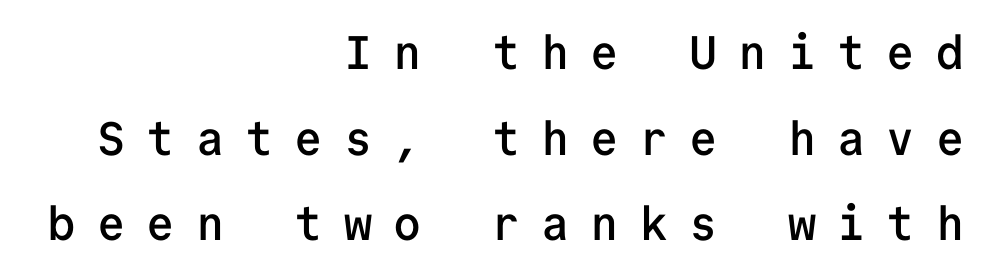
Q: Is the text bold? A: Semi-bold.
Q: Is the text italic (slanted)? A: No, it is upright.
Q: Is the typeface a serif or a sans-serif typeface? A: Sans-serif.
Q: Is the text underlined? A: No.
Q: How is the paragraph aligned? A: Right-aligned.
Q: Is the spacing between letters normal or unusually wide? A: Unusually wide.
Q: Width (condensed, normal, or wide)? A: Normal.
Q: Stroke contrast? A: Low.
Q: x-height? A: Medium.
Q: Monospaced? A: Yes.
